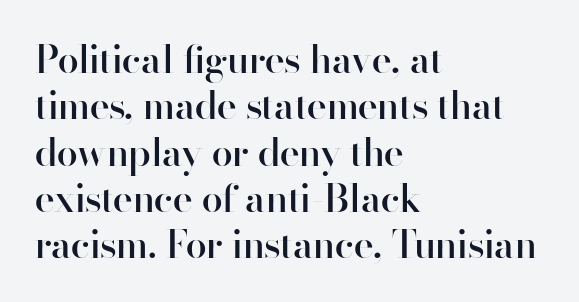
The image shows 38 px semibold sans-serif type, upright; set left-aligned, line spacing 1.22x, normal letter spacing, not underlined; high stroke contrast and a small x-height.
